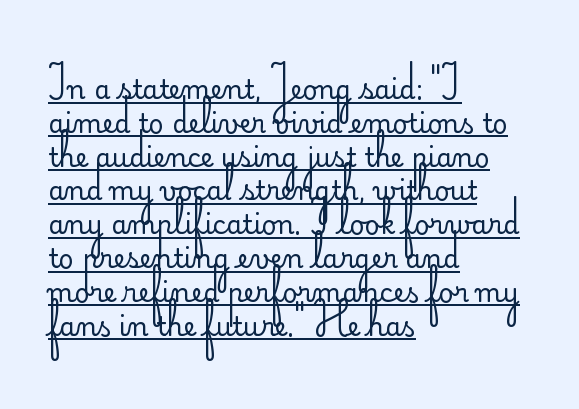
Upright lettering throughout. You can see a thin bar hugging the bottom of the glyphs. The rows are spaced the way most documents space them. This reads as an unemphasized weight, regular at the heaviest.
